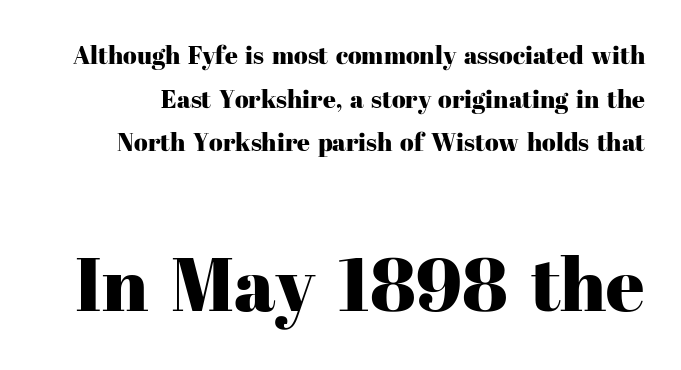
Q: Is the text italic (slanted)? A: No, it is upright.
Q: Is the typeface a serif or a sans-serif typeface? A: Serif.
Q: Is the text underlined? A: No.
Q: Is the spacing between letters normal or unusually wide? A: Normal.
Q: Which block of text is set in a larger size, the first (top) or the second (bottom)? A: The second (bottom) one.
Q: Width (condensed, normal, or wide)? A: Normal.
Q: Stroke contrast? A: High.
Q: x-height? A: Medium.
Q: Monospaced? A: No.
